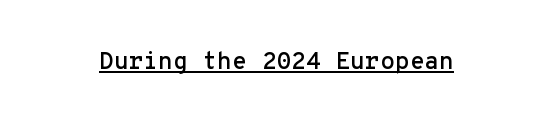
{"italic": "no", "underline": "yes", "letter_spacing": "normal", "letter_spacing_em": 0.0, "glyph_px": 24}
